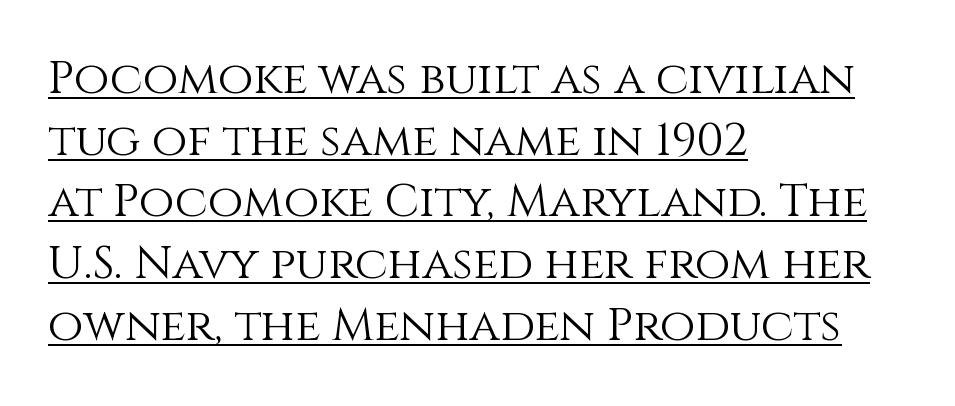
Note the varied advance widths — an 'i' is clearly narrower than an 'm'. Underlining? Definitely there. Caption: standard tracking, unaltered. Posture: upright roman. This reads as an unemphasized weight, regular at the heaviest. The rendering anchors every line to the left-hand side.
